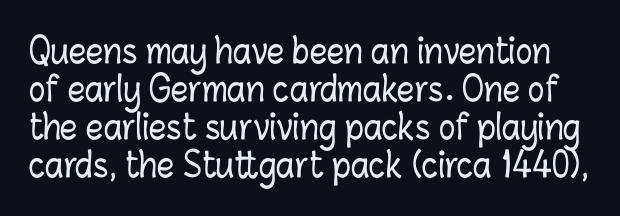
The image shows 34 px condensed type, upright; set tight line spacing (1.12x), normal letter spacing, not underlined; low stroke contrast and a medium x-height.
